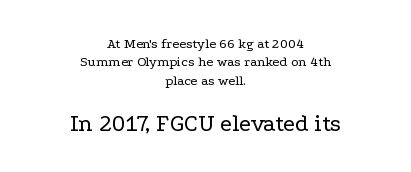
Of the two passages, the one underneath uses the larger point size. Unmarked baselines from the first word to the last. The rendering uses a moderate line-height, typical for paragraphs. Compared with a flush-left layout, this one balances lines on the center instead. No heavy texture on the line: the type isn't bold.
